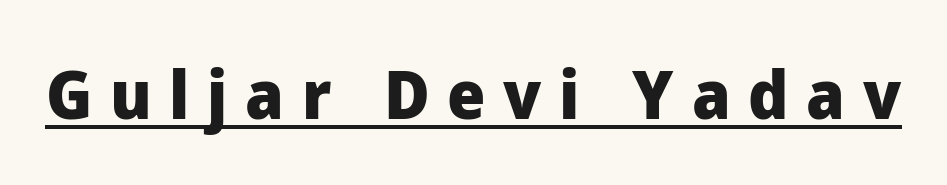
The image shows 68 px heavy sans-serif type, upright; set unusually wide letter spacing (+0.26 em), underlined; low stroke contrast and a medium x-height.
